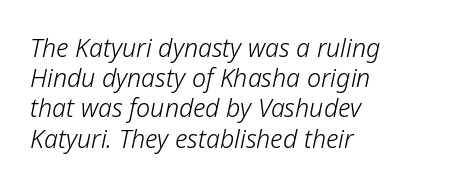
Is this a heavy cut? Hardly; it is regular or lighter. Would a proofreader flag this as italicized? Yes. How are the letters spaced? Ordinarily, with no added tracking. Underlining? Definitely not there. The typesetter chose a ragged-right arrangement here.
